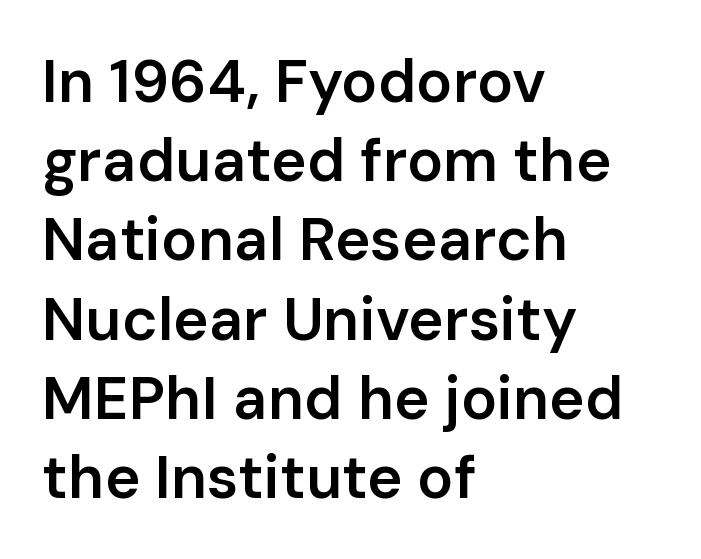
The image shows 60 px semibold sans-serif type, upright; set left-aligned, normal line spacing (1.32x), normal letter spacing, not underlined; low stroke contrast and a medium x-height.
